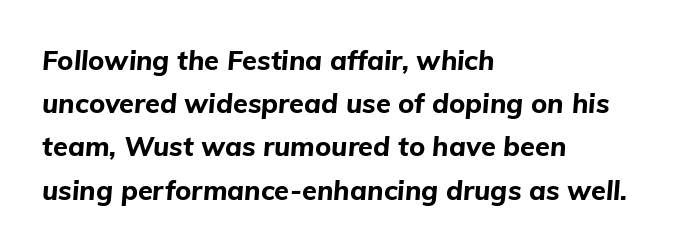
If you measured baseline to baseline, you'd find a middling distance. Check the space under the baseline: it is left empty. The gaps between neighbouring characters are ordinary and unremarkable. Slant detected: the letters are inclined.
